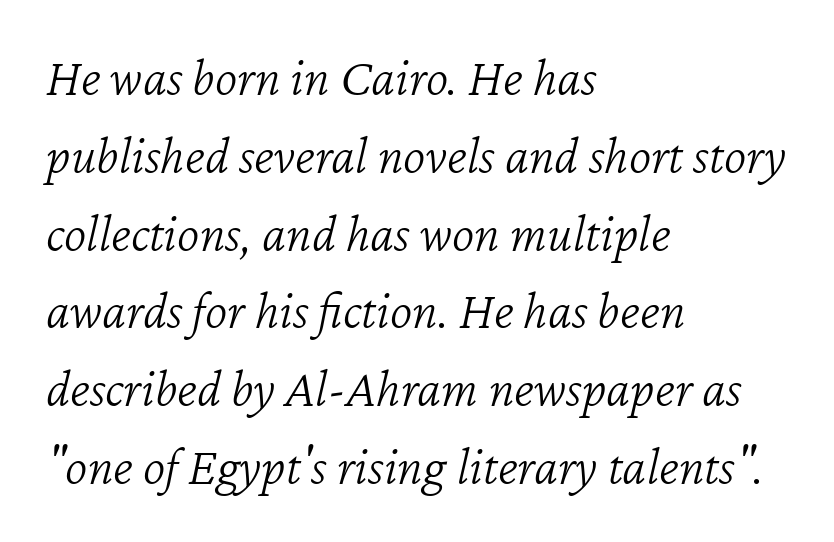
{"italic": "yes", "lean": "right", "slant_degrees": 12, "bold": "no", "weight": "light", "width": "normal", "stroke_contrast": "low", "x_height": "medium", "monospaced": "no", "underline": "no", "align": "left", "line_spacing": "normal", "line_spacing_ratio": 1.44, "letter_spacing": "normal", "letter_spacing_em": 0.0, "glyph_px": 54}
